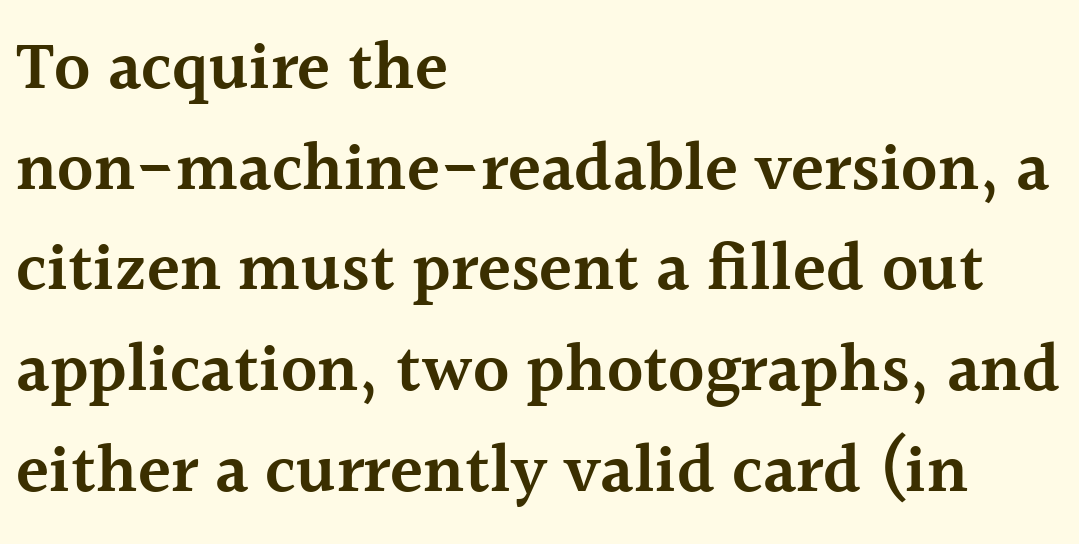
Q: Is the text bold? A: Semi-bold.
Q: Is the text italic (slanted)? A: No, it is upright.
Q: Is the typeface a serif or a sans-serif typeface? A: Serif.
Q: Is the text underlined? A: No.
Q: How is the paragraph aligned? A: Left-aligned.
Q: Is the spacing between letters normal or unusually wide? A: Normal.
Q: Is the spacing between lines tight, normal or loose? A: Normal.
Q: Width (condensed, normal, or wide)? A: Normal.
Q: x-height? A: Medium.
Q: Monospaced? A: No.
